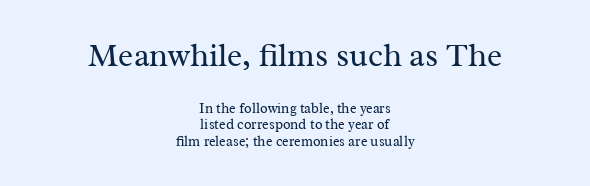
{"serif": "yes", "italic": "no", "bold": "no", "weight": "regular", "width": "normal", "stroke_contrast": "medium", "x_height": "medium", "monospaced": "no", "underline": "no", "align": "center", "line_spacing_ratio": 1.19, "letter_spacing": "normal", "letter_spacing_em": 0.0, "larger_block": "first", "size_ratio": 2.29, "glyph_px": 32}
